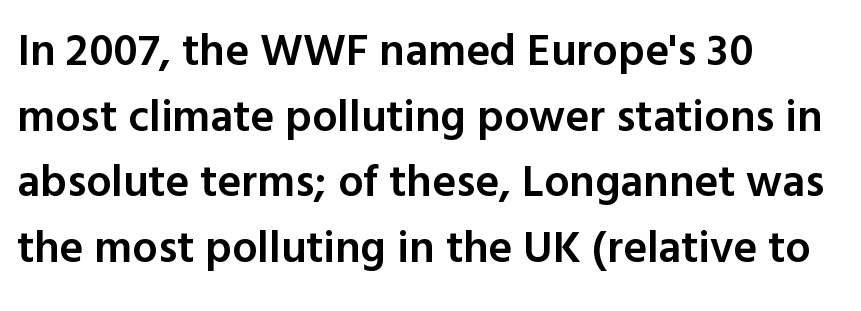
Q: Is the text bold? A: Semi-bold.
Q: Is the text italic (slanted)? A: No, it is upright.
Q: Is the typeface a serif or a sans-serif typeface? A: Sans-serif.
Q: Is the text underlined? A: No.
Q: How is the paragraph aligned? A: Left-aligned.
Q: Is the spacing between letters normal or unusually wide? A: Normal.
Q: Is the spacing between lines tight, normal or loose? A: Normal.
Q: Width (condensed, normal, or wide)? A: Normal.
Q: x-height? A: Medium.
Q: Monospaced? A: No.
